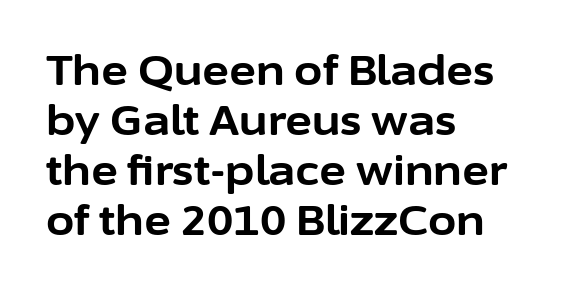
Q: Is the text bold? A: Yes.
Q: Is the text italic (slanted)? A: No, it is upright.
Q: Is the typeface a serif or a sans-serif typeface? A: Sans-serif.
Q: Is the text underlined? A: No.
Q: How is the paragraph aligned? A: Left-aligned.
Q: Is the spacing between letters normal or unusually wide? A: Normal.
Q: Width (condensed, normal, or wide)? A: Normal.
Q: Stroke contrast? A: Low.
Q: x-height? A: Medium.
Q: Monospaced? A: No.
